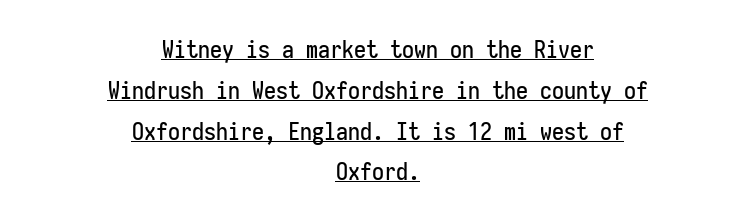
Q: Is the text italic (slanted)? A: No, it is upright.
Q: Is the text underlined? A: Yes.
Q: How is the paragraph aligned? A: Centered.
Q: Is the spacing between letters normal or unusually wide? A: Normal.
Q: Is the spacing between lines tight, normal or loose? A: Normal.
